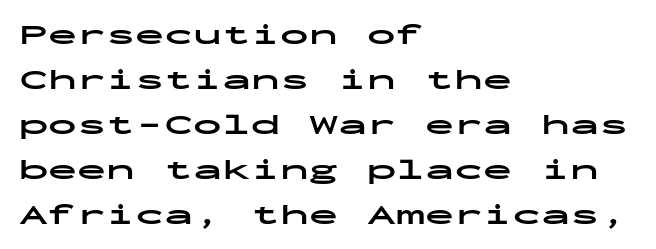
The image shows 29 px bold, wide sans-serif type, upright, monospaced; set left-aligned, normal line spacing (1.55x), normal letter spacing, not underlined; low stroke contrast and a medium x-height.
